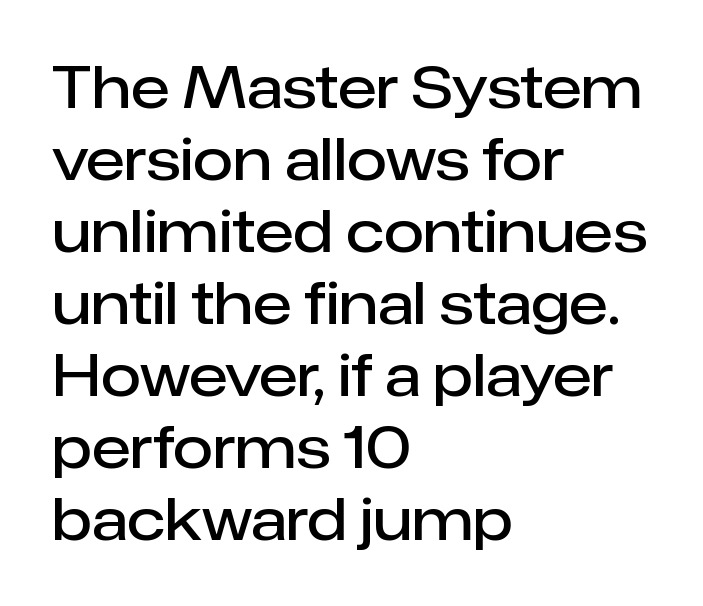
The image shows 58 px semibold sans-serif type, upright; set left-aligned, line spacing 1.24x, normal letter spacing, not underlined; low stroke contrast and a medium x-height.
